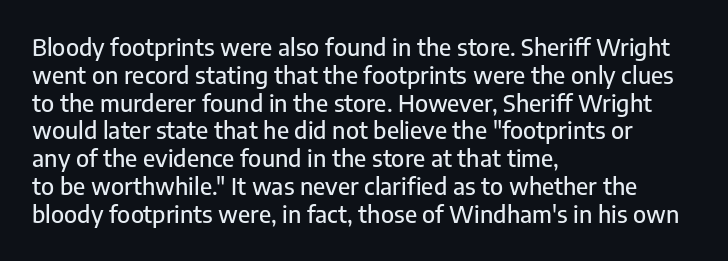
Q: Is the text italic (slanted)? A: No, it is upright.
Q: Is the text underlined? A: No.
Q: How is the paragraph aligned? A: Left-aligned.
Q: Is the spacing between letters normal or unusually wide? A: Normal.
